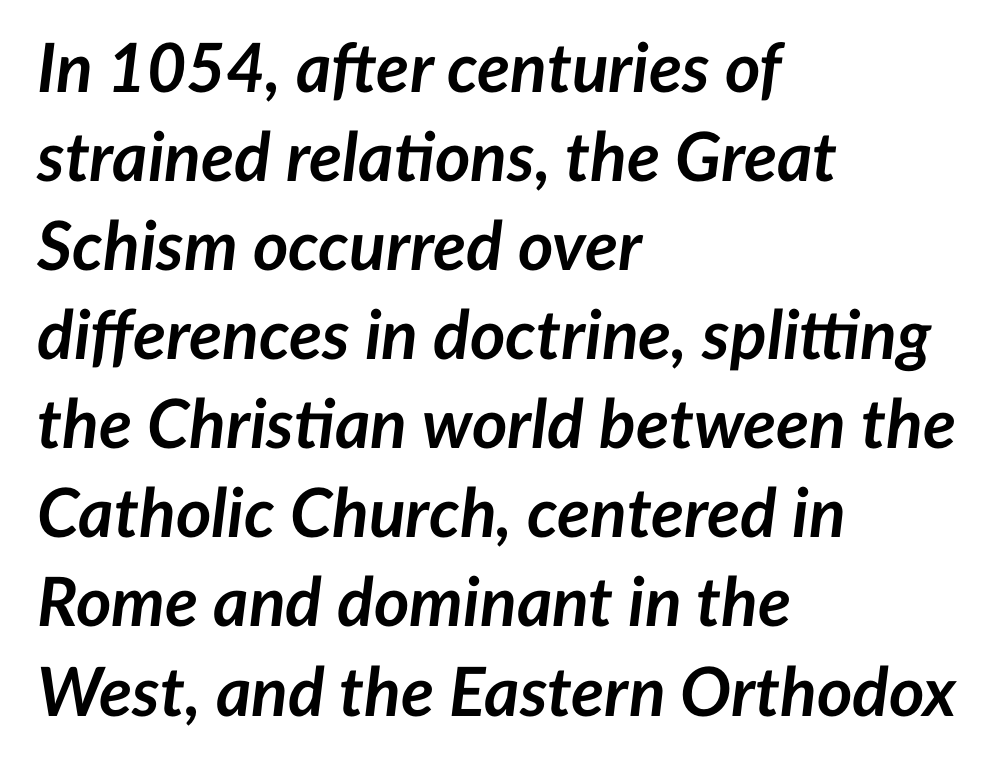
The image shows 68 px semibold type, italic (leaning right); set left-aligned, normal line spacing (1.31x), normal letter spacing, not underlined; low stroke contrast and a medium x-height.
